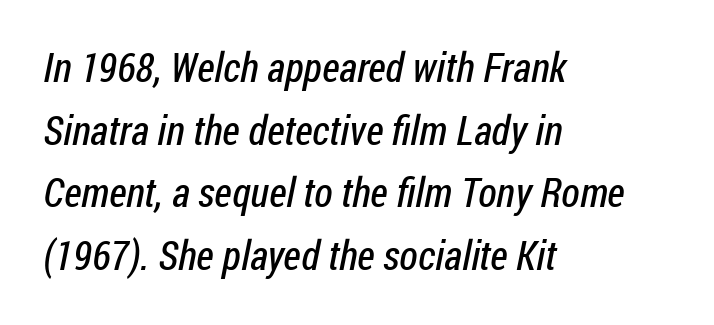
Q: Is the text bold? A: No.
Q: Is the typeface a serif or a sans-serif typeface? A: Sans-serif.
Q: Is the text underlined? A: No.
Q: How is the paragraph aligned? A: Left-aligned.
Q: Is the spacing between letters normal or unusually wide? A: Normal.
Q: Is the spacing between lines tight, normal or loose? A: Normal.
Q: Width (condensed, normal, or wide)? A: Condensed.
Q: Stroke contrast? A: Low.
Q: x-height? A: Medium.
Q: Monospaced? A: No.
